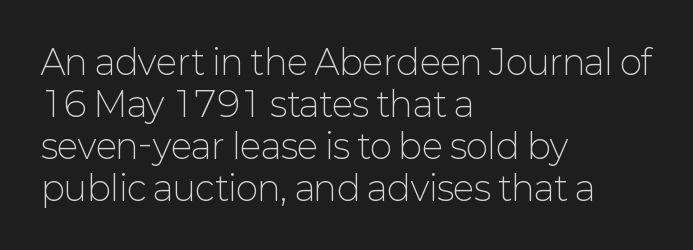
The setting favours the left margin, as ordinary paragraphs usually do. Glance below the letters and you will spot only blank space. A light-to-regular cut is what we see here. Default kerning and tracking; the words read as compact shapes. Spacing verdict: proportional, widths tailored to each character. The glyphs in this specimen are sans serif.
